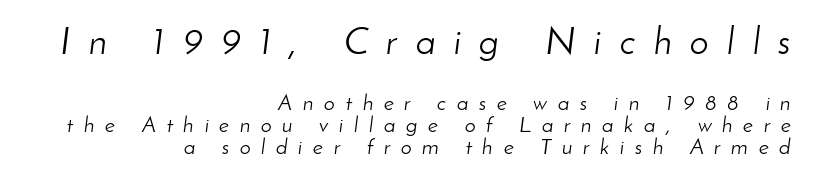
Glance below the letters and you will spot only blank space. Emphasis-style slanted type is in use. Heaviness? Minimal to ordinary, like unemphasized prose. Quick note: interline space is minimal.
